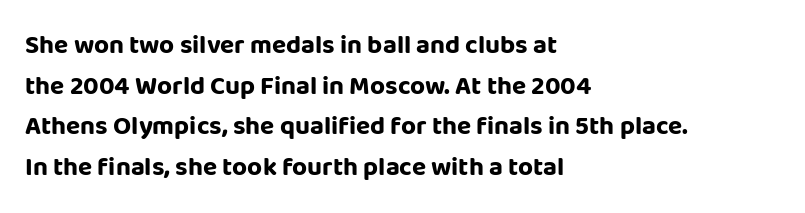
The image shows 26 px bold type, upright; set left-aligned, normal line spacing (1.56x), normal letter spacing, not underlined.
